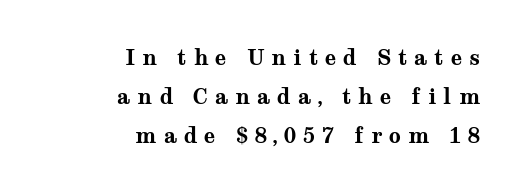
Nope, not italic — everything's standing straight. The characters look thick and weighty, a clear bold. You could only call the tracking loose — the letters float apart. One-word summary of the alignment: right. A clean baseline with only descenders dipping below it.
